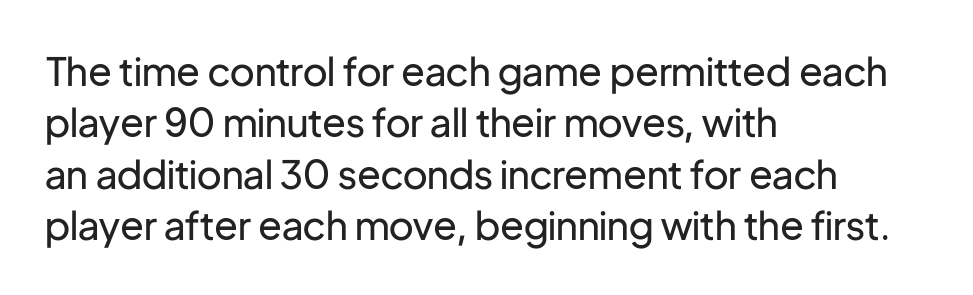
This sample uses plain, unmodified letter spacing. If you drew a ruler down the left edge, every line would touch it. Think of a printed novel: that variable character pitch is what you see here. No extra ink here — the face is not bold.
